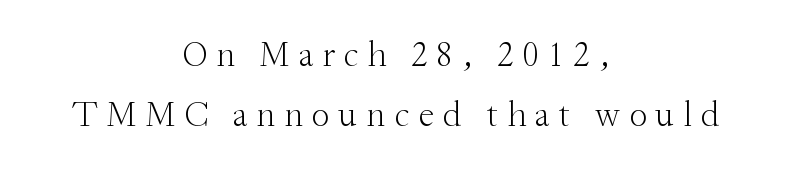
The image shows 36 px light serif type, upright; set centered, normal line spacing (1.67x), unusually wide letter spacing (+0.24 em), not underlined; medium stroke contrast and a small x-height.
